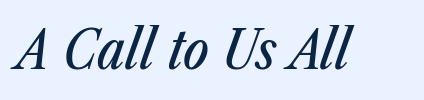
The image shows 54 px condensed type, italic (leaning right); set normal letter spacing, not underlined; low stroke contrast and a medium x-height.
